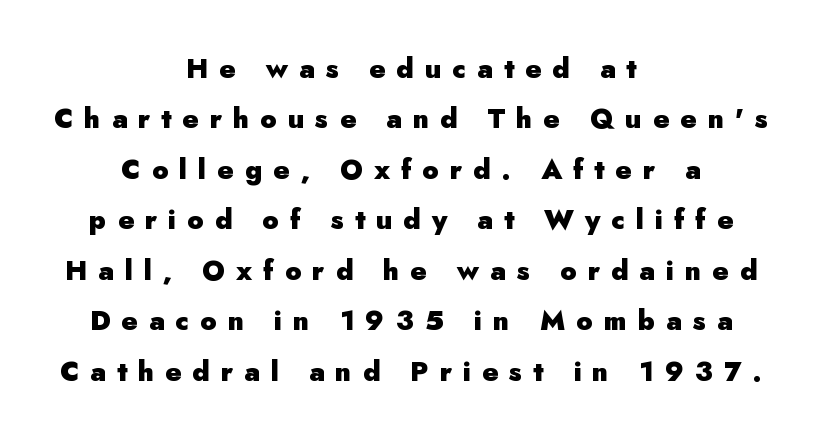
{"italic": "no", "bold": "yes", "underline": "no", "align": "center", "line_spacing_ratio": 1.87, "letter_spacing": "wide", "letter_spacing_em": 0.41, "glyph_px": 27}
